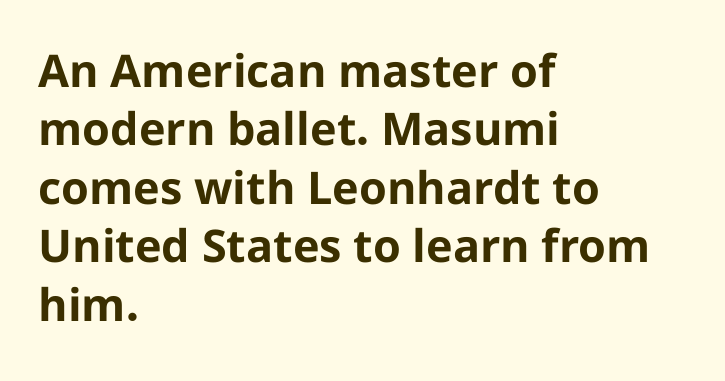
{"serif": "no", "italic": "no", "bold": "yes", "weight": "bold", "width": "normal", "stroke_contrast": "low", "x_height": "medium", "monospaced": "no", "underline": "no", "align": "left", "line_spacing": "normal", "line_spacing_ratio": 1.3, "letter_spacing": "normal", "letter_spacing_em": 0.0, "glyph_px": 45}
